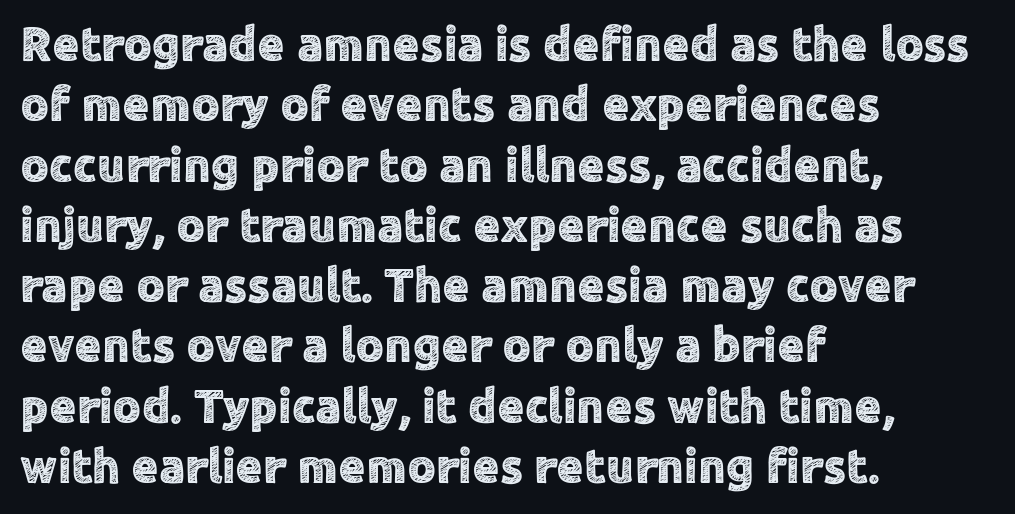
The image shows 49 px sans-serif type, upright; set left-aligned, line spacing 1.23x, normal letter spacing, not underlined; a medium x-height.
